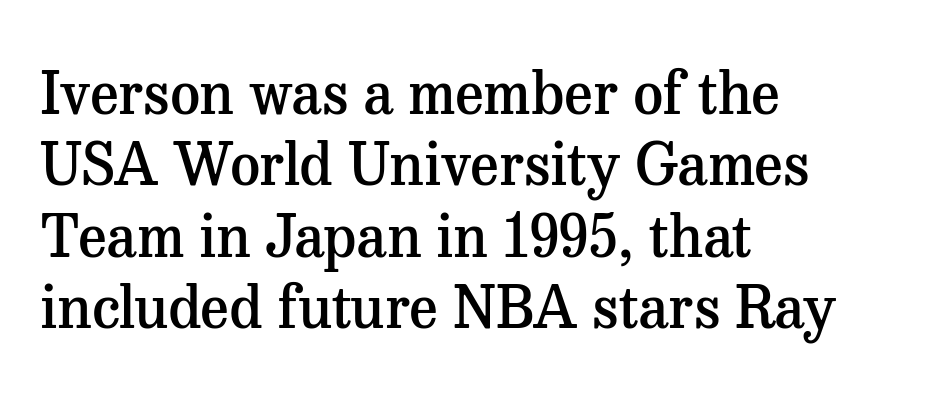
The image shows 59 px semibold serif type, upright; set left-aligned, line spacing 1.21x, normal letter spacing, not underlined; medium stroke contrast and a medium x-height.
